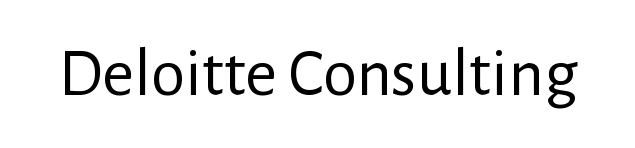
The image shows 69 px regular-weight sans-serif type, upright; set normal letter spacing, not underlined; low stroke contrast and a medium x-height.
